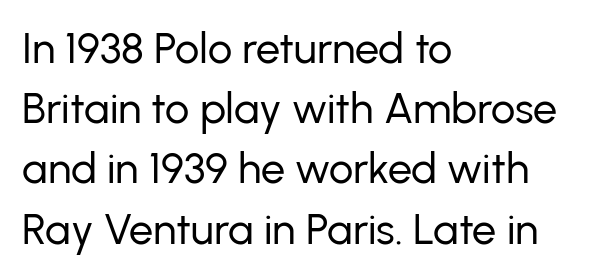
Underlining? Definitely not there. The tracking reads as untouched default to a designer's eye. Whoever set this chose a conventional vertical rhythm. The specimen reads as upright at a glance. The text was rendered using a sans face with plain stroke endings. The lines are quadded left.
